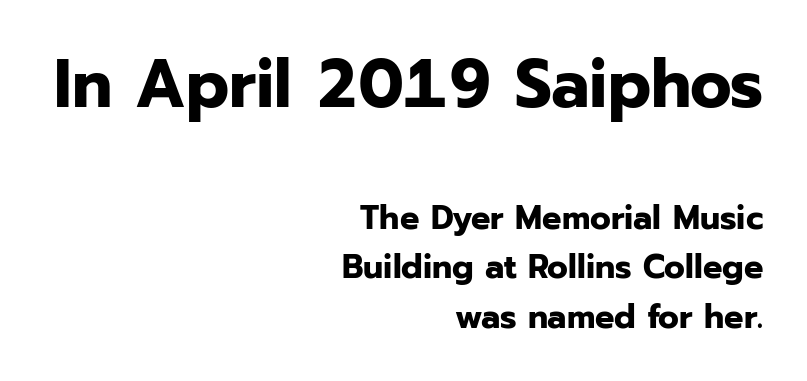
The image shows 68 px bold sans-serif type, upright; set right-aligned, normal line spacing (1.45x), normal letter spacing, not underlined; the first (top) block is 2.0x larger; low stroke contrast and a medium x-height.
